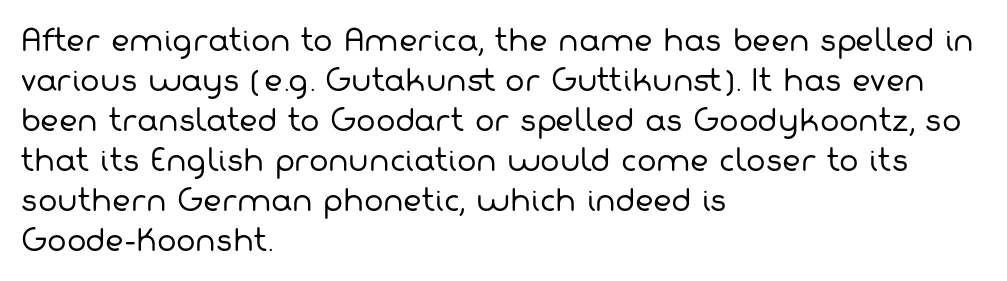
Letterform terminals end flat and unadorned throughout the passage. Honestly, the row spacing looks completely unremarkable. The compositor pushed each line to the left boundary. The passage shown has conventional tracking throughout.
